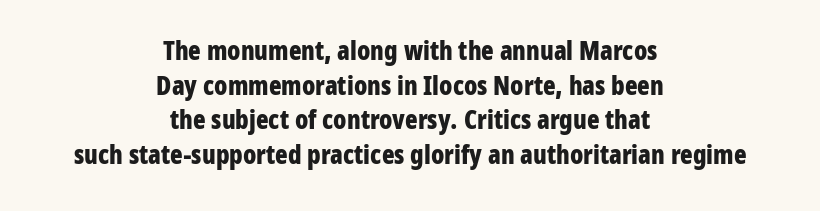
Stroke thickness is high; the sample reads as a true bold. Upright lettering throughout. Compared with a flush-left layout, this one balances lines on the center instead. Rule under the text: the space is simply empty.
